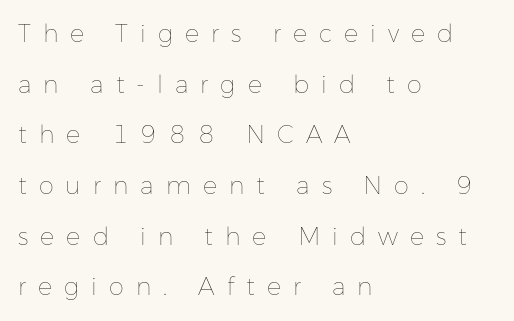
{"italic": "no", "bold": "no", "underline": "no", "align": "left", "line_spacing": "loose", "line_spacing_ratio": 2.11, "letter_spacing": "wide", "letter_spacing_em": 0.5, "glyph_px": 24}
